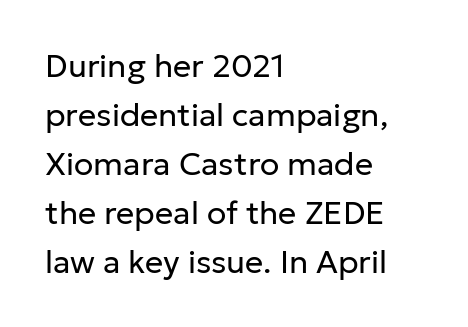
Think of a printed novel: that variable character pitch is what you see here. The specimen omits any rule beneath the text block's lines. What's the leading like? Ordinary, nothing unusual. A typesetter would call this zero additional tracking.
